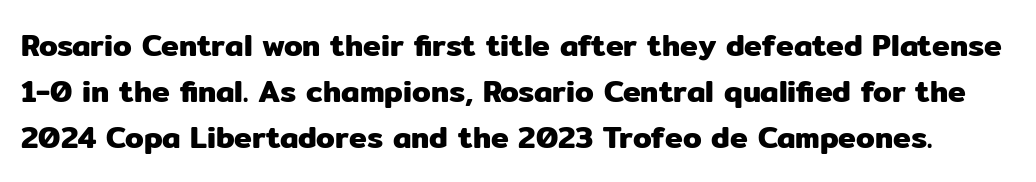
Q: Is the text italic (slanted)? A: No, it is upright.
Q: Is the typeface a serif or a sans-serif typeface? A: Sans-serif.
Q: Is the text underlined? A: No.
Q: Is the spacing between letters normal or unusually wide? A: Normal.
Q: Is the spacing between lines tight, normal or loose? A: Normal.
Q: Width (condensed, normal, or wide)? A: Normal.
Q: Stroke contrast? A: Low.
Q: x-height? A: Medium.
Q: Monospaced? A: No.
